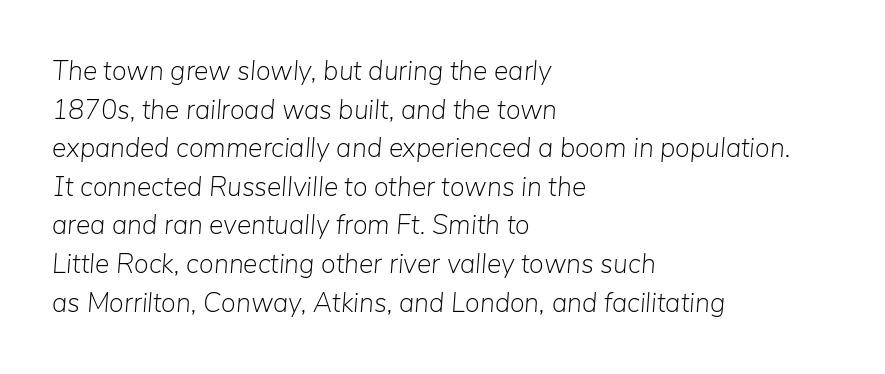
Q: Is the text bold? A: No.
Q: Is the text italic (slanted)? A: Yes, it leans right by about 5 degrees.
Q: Is the text underlined? A: No.
Q: How is the paragraph aligned? A: Left-aligned.
Q: Is the spacing between letters normal or unusually wide? A: Normal.
Q: Is the spacing between lines tight, normal or loose? A: Normal.
